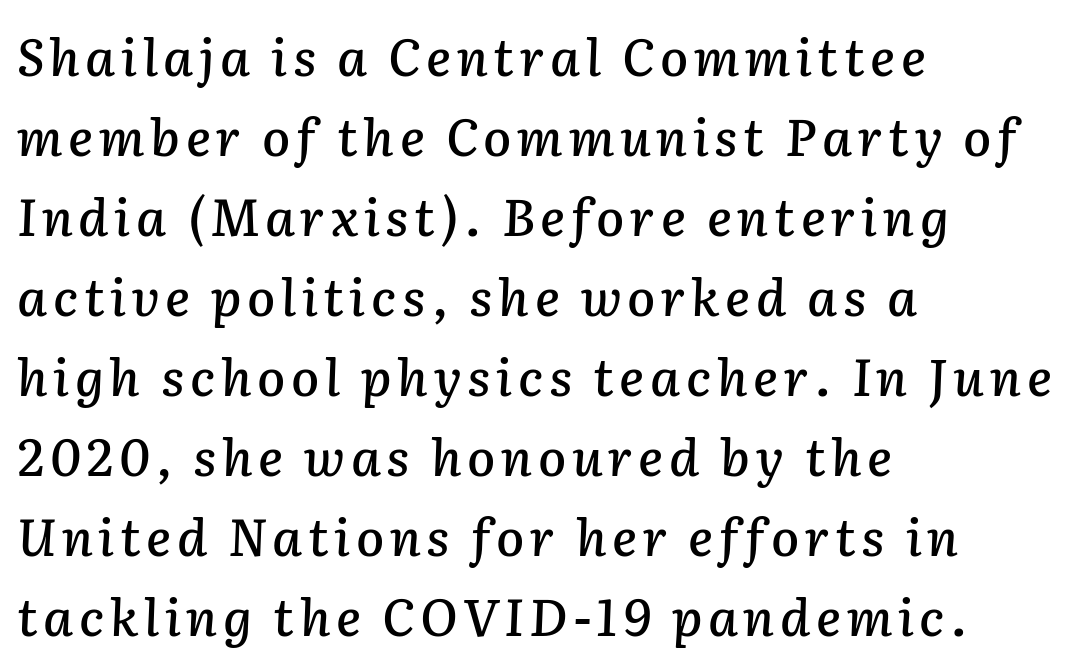
The lines sit at an ordinary, default distance from one another. Where is the straight margin? On the left. Does the lettering tilt? It does — this is italic. Rule under the text: the space is simply empty.
